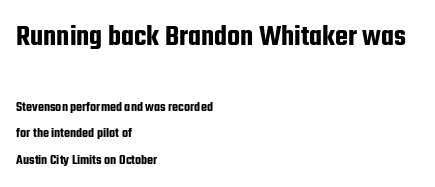
Q: Is the text italic (slanted)? A: No, it is upright.
Q: Is the typeface a serif or a sans-serif typeface? A: Sans-serif.
Q: Is the text underlined? A: No.
Q: How is the paragraph aligned? A: Left-aligned.
Q: Is the spacing between letters normal or unusually wide? A: Normal.
Q: Which block of text is set in a larger size, the first (top) or the second (bottom)? A: The first (top) one.
Q: Width (condensed, normal, or wide)? A: Condensed.
Q: Stroke contrast? A: Low.
Q: x-height? A: Medium.
Q: Monospaced? A: No.
